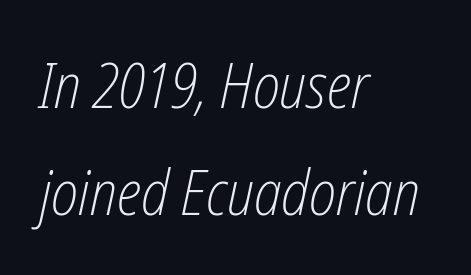
The image shows 63 px light, condensed type, italic (leaning right); set left-aligned, normal line spacing (1.7x), normal letter spacing, not underlined; low stroke contrast and a medium x-height.
